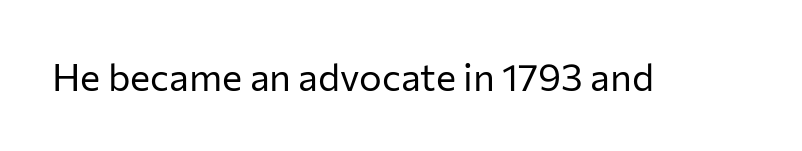
Q: Is the text bold? A: No.
Q: Is the text italic (slanted)? A: No, it is upright.
Q: Is the typeface a serif or a sans-serif typeface? A: Sans-serif.
Q: Is the text underlined? A: No.
Q: Is the spacing between letters normal or unusually wide? A: Normal.
Q: Width (condensed, normal, or wide)? A: Normal.
Q: Stroke contrast? A: Low.
Q: x-height? A: Medium.
Q: Monospaced? A: No.
